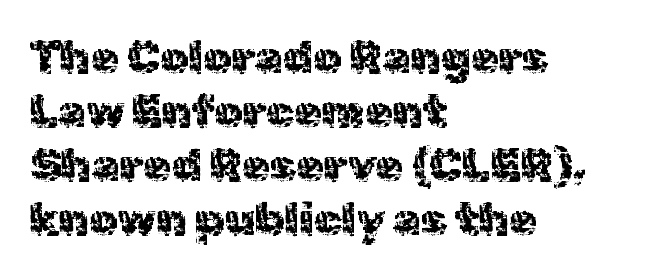
The tracking reads as untouched default to a designer's eye. This rendering features lettering with no underline. This is sans-serif lettering, the kind often seen on screens and signage. The typography opts for an upright posture over an oblique one. Proportional: the letters do not fall into vertical columns.
